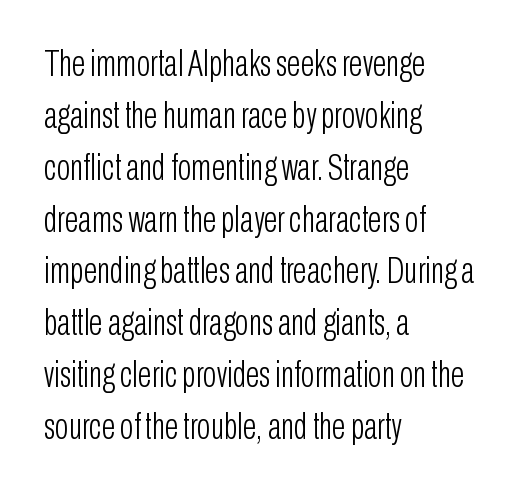
{"serif": "no", "italic": "no", "bold": "no", "weight": "light", "width": "condensed", "stroke_contrast": "low", "x_height": "medium", "monospaced": "no", "underline": "no", "align": "left", "line_spacing": "normal", "line_spacing_ratio": 1.44, "letter_spacing": "normal", "letter_spacing_em": 0.0, "glyph_px": 36}
